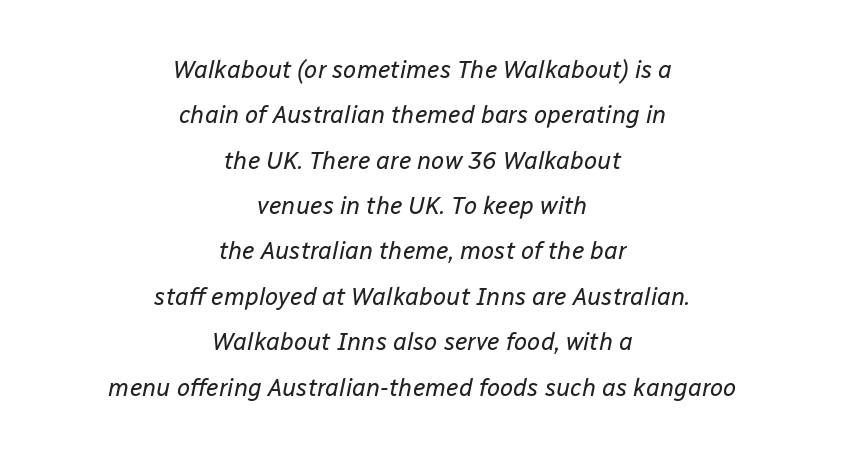
Q: Is the text bold? A: No.
Q: Is the text italic (slanted)? A: Yes, it leans right by about 12 degrees.
Q: Is the text underlined? A: No.
Q: How is the paragraph aligned? A: Centered.
Q: Is the spacing between letters normal or unusually wide? A: Normal.
